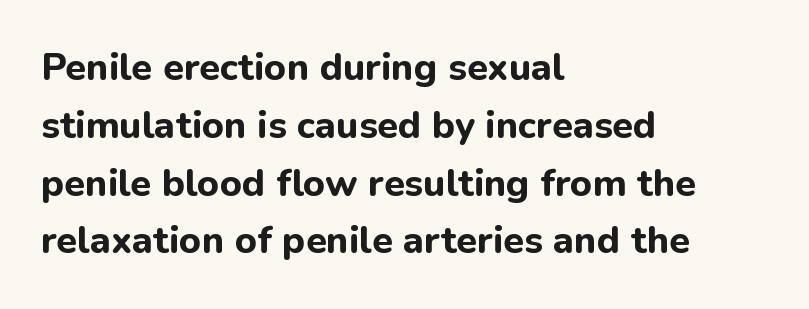
{"serif": "no", "italic": "no", "bold": "yes", "weight": "bold", "width": "normal", "stroke_contrast": "low", "x_height": "medium", "monospaced": "no", "underline": "no", "align": "left", "line_spacing": "normal", "line_spacing_ratio": 1.52, "letter_spacing": "normal", "letter_spacing_em": 0.0, "glyph_px": 38}
